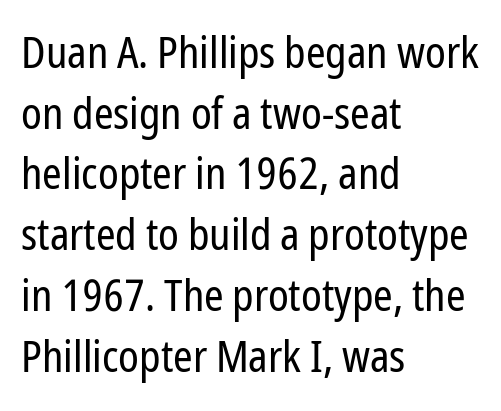
{"serif": "no", "italic": "no", "bold": "no", "weight": "regular", "width": "condensed", "stroke_contrast": "low", "x_height": "medium", "monospaced": "no", "underline": "no", "align": "left", "line_spacing": "normal", "line_spacing_ratio": 1.38, "letter_spacing": "normal", "letter_spacing_em": 0.0, "glyph_px": 44}
